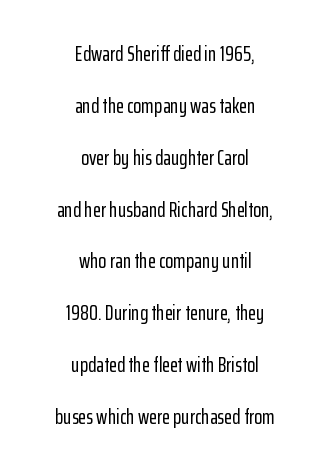
Q: Is the text italic (slanted)? A: No, it is upright.
Q: Is the text underlined? A: No.
Q: How is the paragraph aligned? A: Centered.
Q: Is the spacing between letters normal or unusually wide? A: Normal.
Q: Is the spacing between lines tight, normal or loose? A: Loose.
